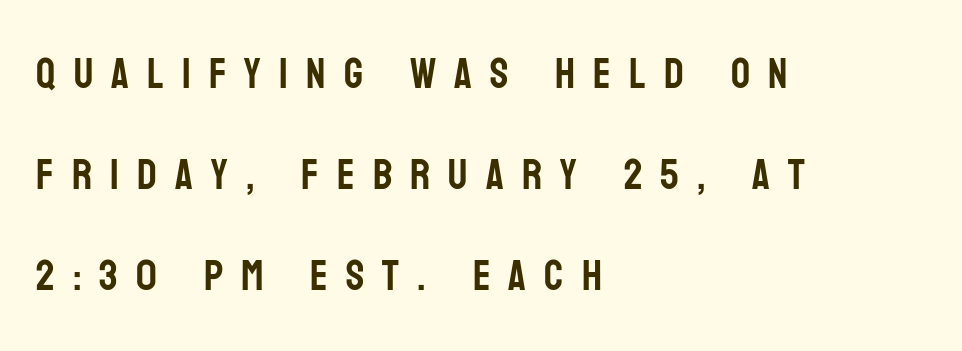
The image shows 42 px condensed sans-serif type, upright; set left-aligned, loose line spacing (2.4x), unusually wide letter spacing (+0.43 em), not underlined; low stroke contrast and a large x-height.
